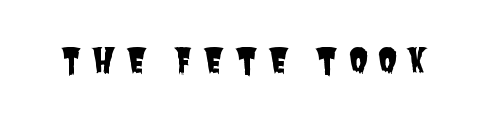
Is the letter spacing exaggerated? Yes — the characters are pushed far apart. The passage shown is typed in a proportional face where columns would drift. Quick note: underline off. Observe the absence of serifs on each vertical stroke in this sample.
